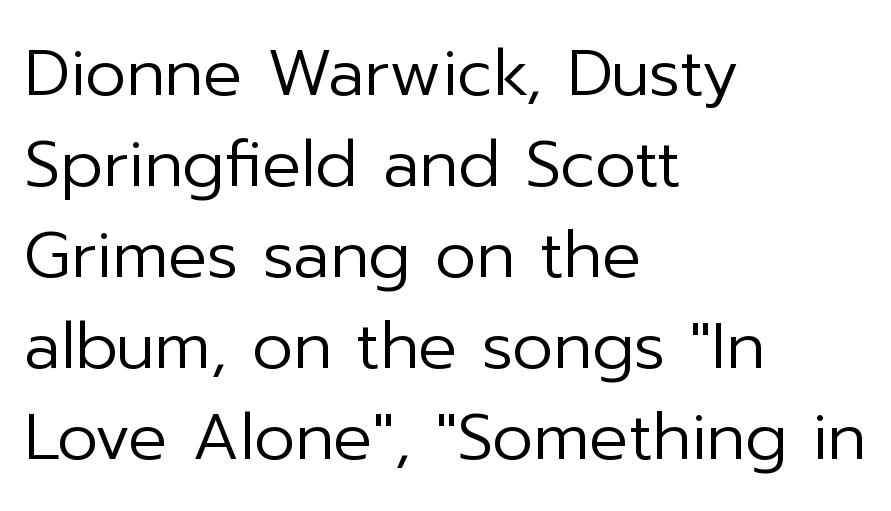
Q: Is the text bold? A: No.
Q: Is the text italic (slanted)? A: No, it is upright.
Q: Is the typeface a serif or a sans-serif typeface? A: Sans-serif.
Q: Is the text underlined? A: No.
Q: How is the paragraph aligned? A: Left-aligned.
Q: Is the spacing between letters normal or unusually wide? A: Normal.
Q: Is the spacing between lines tight, normal or loose? A: Normal.
Q: Width (condensed, normal, or wide)? A: Normal.
Q: Stroke contrast? A: Low.
Q: x-height? A: Medium.
Q: Monospaced? A: No.
